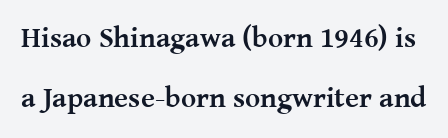
The image shows 29 px semibold serif type, upright; set loose line spacing (2.07x), normal letter spacing, not underlined; medium stroke contrast and a medium x-height.
